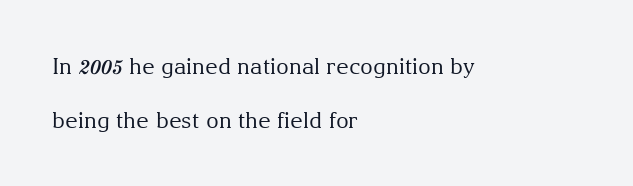
{"italic": "no", "bold": "no", "underline": "no", "align": "left", "line_spacing": "loose", "line_spacing_ratio": 2.47, "letter_spacing": "normal", "letter_spacing_em": 0.0, "glyph_px": 22}
